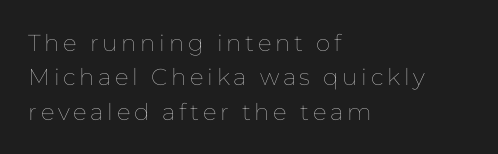
Stroke thickness stays within the range of a standard reading face or lighter. Has an underline been added? It has not. Evenly set lines give the paragraph a standard silhouette. These lines are set flush left with a ragged right edge.
